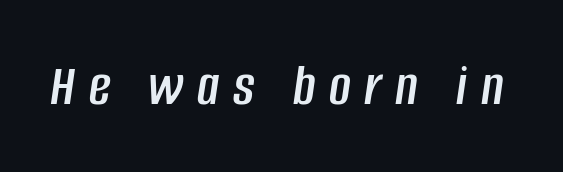
{"italic": "yes", "lean": "right", "slant_degrees": 8, "width": "condensed", "stroke_contrast": "low", "x_height": "large", "monospaced": "no", "underline": "no", "letter_spacing": "wide", "letter_spacing_em": 0.23, "glyph_px": 60}
